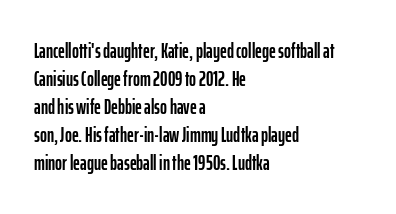
{"italic": "no", "underline": "no", "align": "left", "line_spacing": "normal", "line_spacing_ratio": 1.33, "letter_spacing": "normal", "letter_spacing_em": 0.0, "glyph_px": 21}
